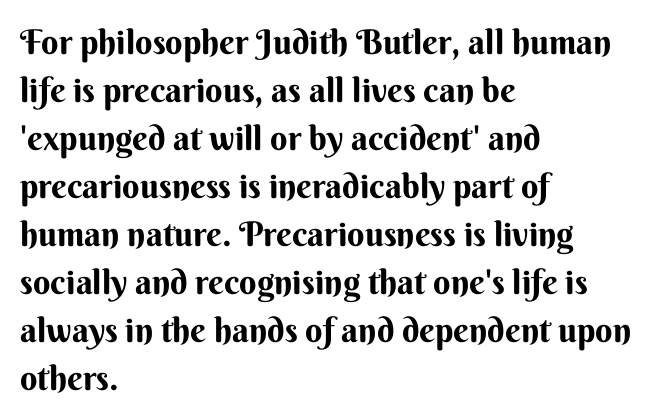
Q: Is the text bold? A: Yes.
Q: Is the text italic (slanted)? A: No, it is upright.
Q: Is the typeface a serif or a sans-serif typeface? A: Sans-serif.
Q: Is the text underlined? A: No.
Q: How is the paragraph aligned? A: Left-aligned.
Q: Is the spacing between letters normal or unusually wide? A: Normal.
Q: Is the spacing between lines tight, normal or loose? A: Normal.
Q: Width (condensed, normal, or wide)? A: Normal.
Q: Stroke contrast? A: Medium.
Q: x-height? A: Small.
Q: Monospaced? A: No.
